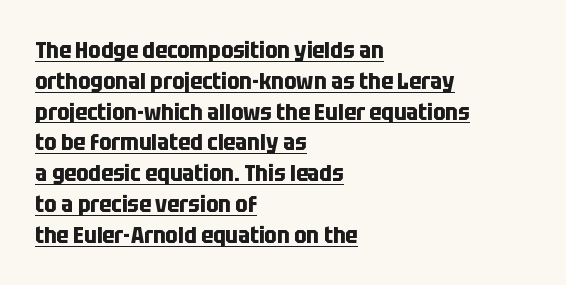
Does the lettering tilt? It doesn't — this is upright. Each line of the rendering has a horizontal stroke beneath the glyphs. One-word summary of the alignment: left. The type is set solid horizontally, with unmodified tracking. Pretty heavy lettering here — definitely bold.
